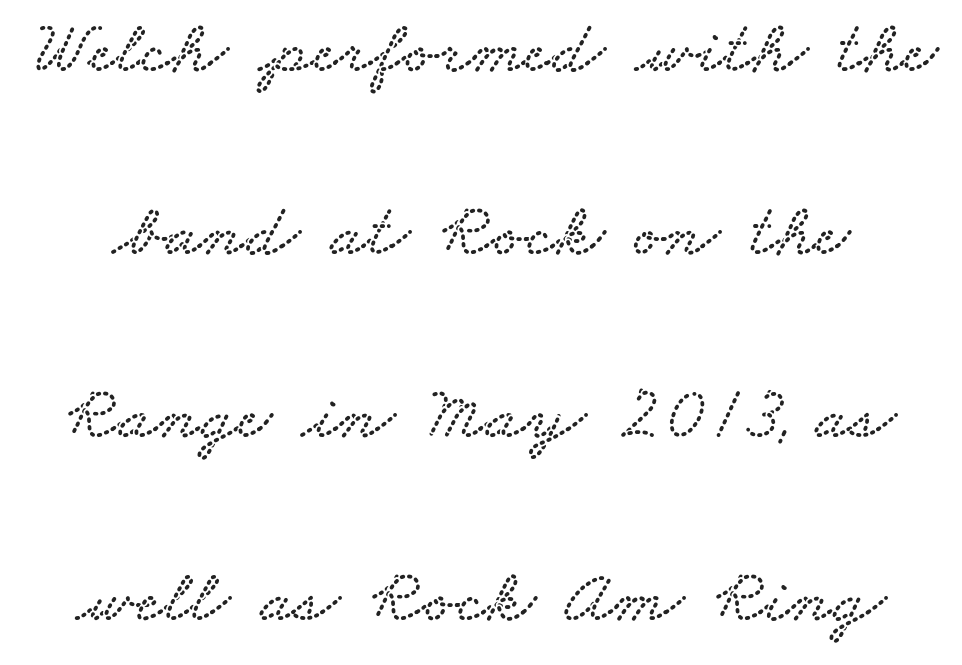
Is the letter spacing exaggerated? No — it looks like the ordinary default. The characters display serif detailing at their extremities. Regarding leading, the lines here are spaced well apart. Any mark beneath the type? The region is blank.
